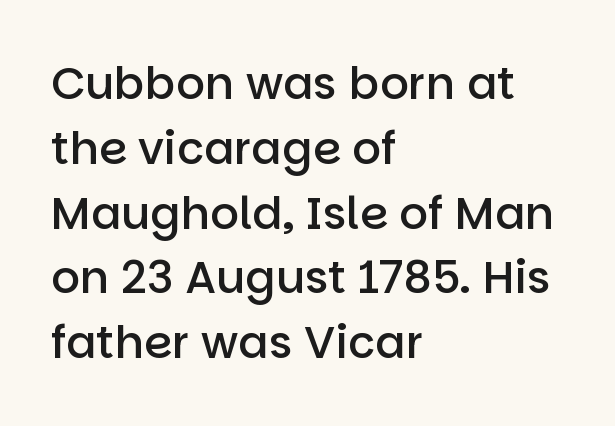
The image shows 45 px semibold sans-serif type, upright; set left-aligned, normal line spacing (1.44x), normal letter spacing, not underlined; low stroke contrast and a large x-height.
